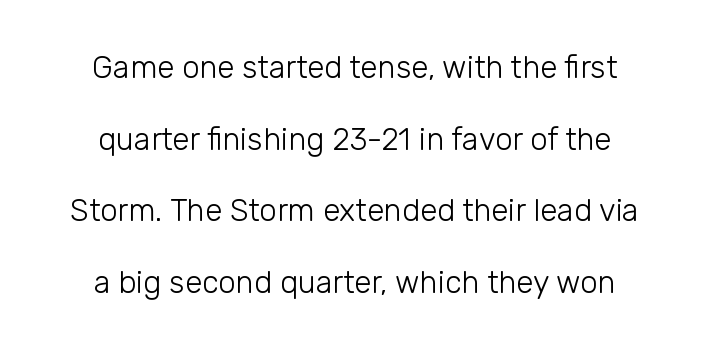
{"serif": "no", "italic": "no", "bold": "no", "weight": "light", "width": "normal", "stroke_contrast": "low", "x_height": "medium", "monospaced": "no", "underline": "no", "line_spacing": "loose", "line_spacing_ratio": 2.31, "letter_spacing": "normal", "letter_spacing_em": 0.0, "glyph_px": 31}
